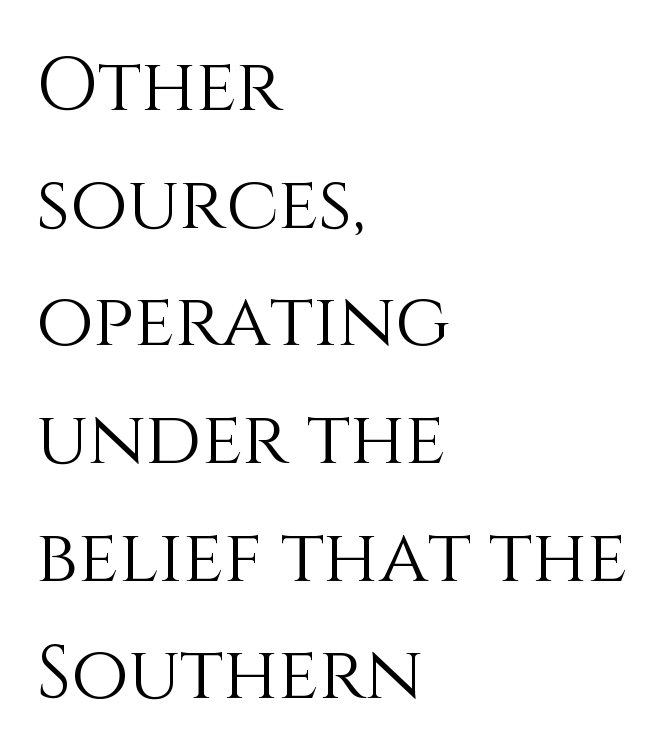
The image shows 74 px light type, upright; set left-aligned, normal line spacing (1.59x), normal letter spacing, not underlined; medium stroke contrast and a large x-height.
